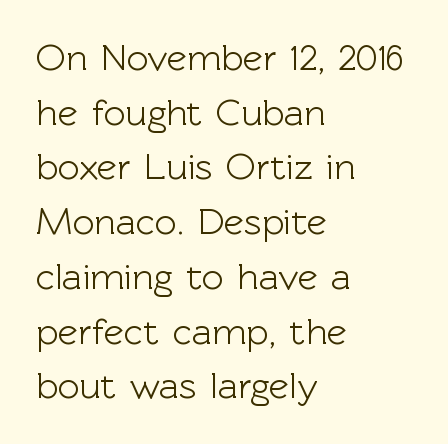
{"serif": "no", "italic": "no", "width": "normal", "x_height": "medium", "monospaced": "no", "underline": "no", "align": "left", "line_spacing": "normal", "line_spacing_ratio": 1.44, "letter_spacing": "normal", "letter_spacing_em": 0.0, "glyph_px": 38}
